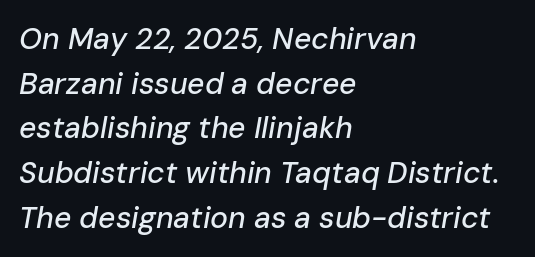
The image shows 30 px text type, italic (leaning right); set left-aligned, normal line spacing (1.49x), normal letter spacing, not underlined; low stroke contrast and a medium x-height.
